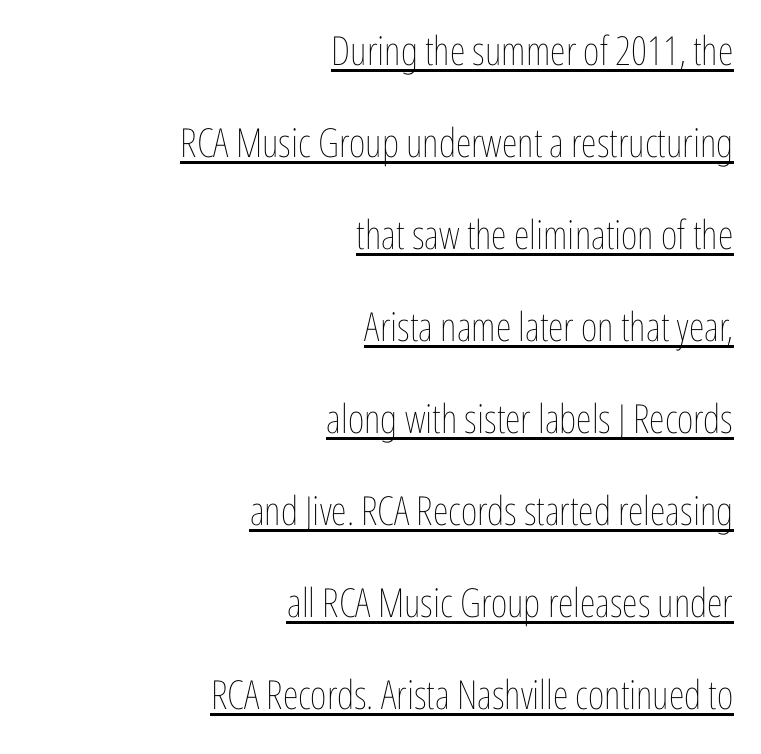
Q: Is the text bold? A: No.
Q: Is the text italic (slanted)? A: No, it is upright.
Q: Is the text underlined? A: Yes.
Q: How is the paragraph aligned? A: Right-aligned.
Q: Is the spacing between letters normal or unusually wide? A: Normal.
Q: Is the spacing between lines tight, normal or loose? A: Loose.
Q: Width (condensed, normal, or wide)? A: Condensed.
Q: Stroke contrast? A: Low.
Q: x-height? A: Medium.
Q: Monospaced? A: No.
